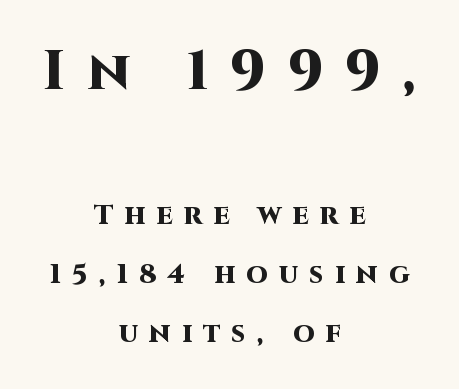
Q: Is the text bold? A: Yes.
Q: Is the text italic (slanted)? A: No, it is upright.
Q: Is the typeface a serif or a sans-serif typeface? A: Sans-serif.
Q: Is the text underlined? A: No.
Q: How is the paragraph aligned? A: Centered.
Q: Is the spacing between letters normal or unusually wide? A: Unusually wide.
Q: Is the spacing between lines tight, normal or loose? A: Loose.
Q: Which block of text is set in a larger size, the first (top) or the second (bottom)? A: The first (top) one.
Q: Width (condensed, normal, or wide)? A: Normal.
Q: Stroke contrast? A: High.
Q: x-height? A: Large.
Q: Monospaced? A: No.
